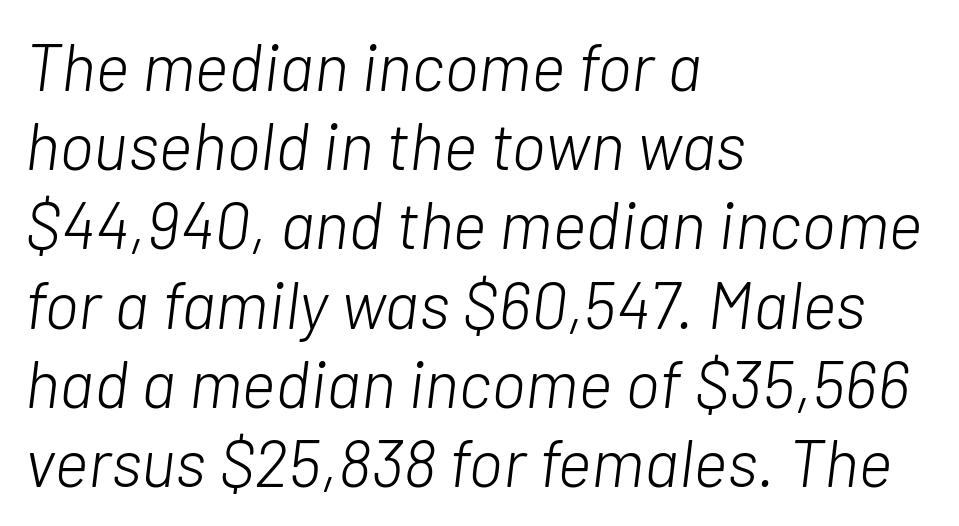
{"italic": "yes", "lean": "right", "slant_degrees": 7, "bold": "no", "weight": "light", "width": "normal", "stroke_contrast": "low", "x_height": "medium", "monospaced": "no", "underline": "no", "align": "left", "line_spacing_ratio": 1.2, "letter_spacing": "normal", "letter_spacing_em": 0.0, "glyph_px": 66}
